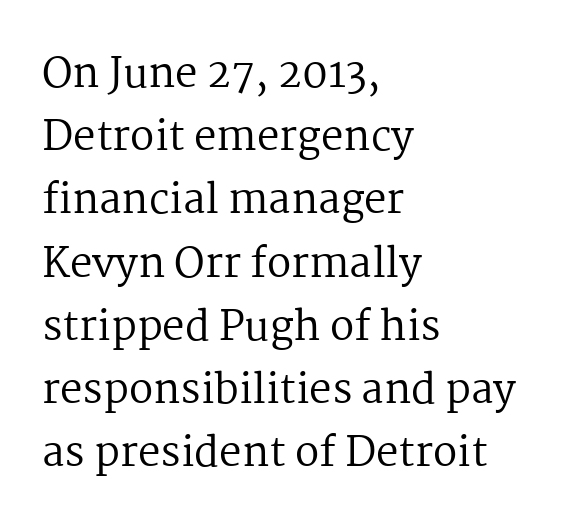
The image shows 40 px regular-weight serif type, upright; set left-aligned, normal line spacing (1.58x), normal letter spacing, not underlined; medium stroke contrast and a medium x-height.
